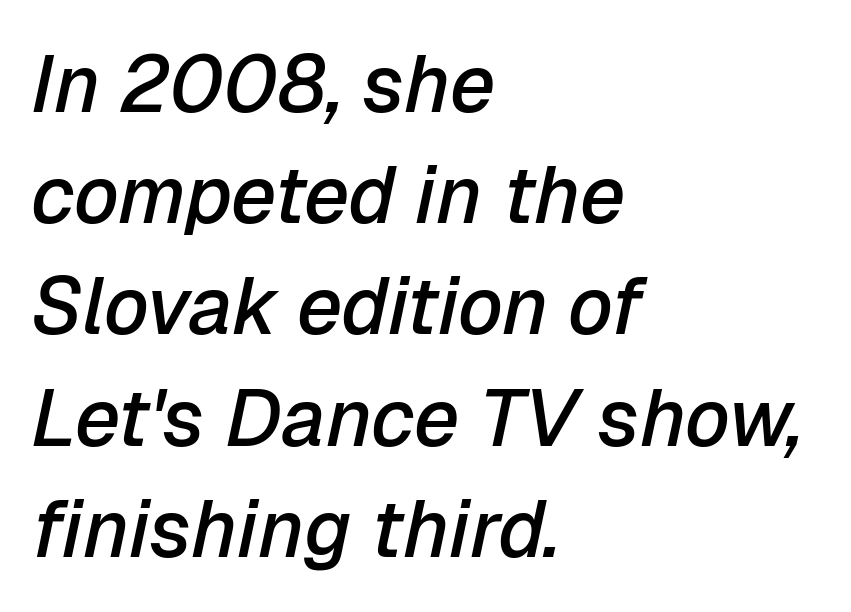
A typesetter would mark this as italic. Left-aligned paragraph, ragged on the right. Nobody drew a line under any word here. One glance says typical: line gaps are just what's usual.
